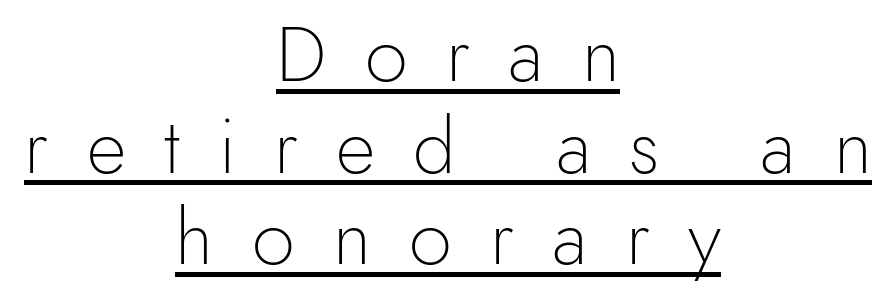
Q: Is the text bold? A: No.
Q: Is the text italic (slanted)? A: No, it is upright.
Q: Is the typeface a serif or a sans-serif typeface? A: Sans-serif.
Q: Is the text underlined? A: Yes.
Q: How is the paragraph aligned? A: Centered.
Q: Is the spacing between letters normal or unusually wide? A: Unusually wide.
Q: Width (condensed, normal, or wide)? A: Normal.
Q: x-height? A: Small.
Q: Monospaced? A: No.
